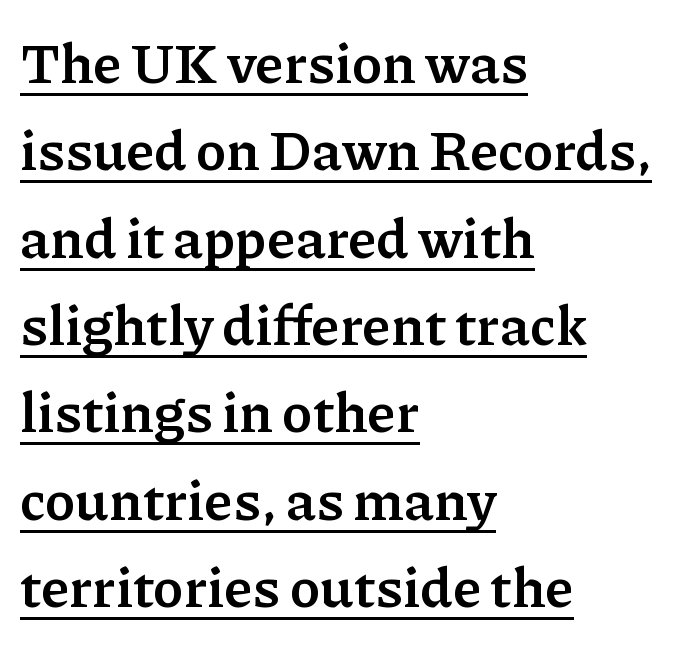
The type sits square on the baseline with zero lean. The letterforms sit shoulder to shoulder at normal distance. This is serif lettering, the kind often seen in printed books. Leftover space on each line is placed entirely after the last word.
